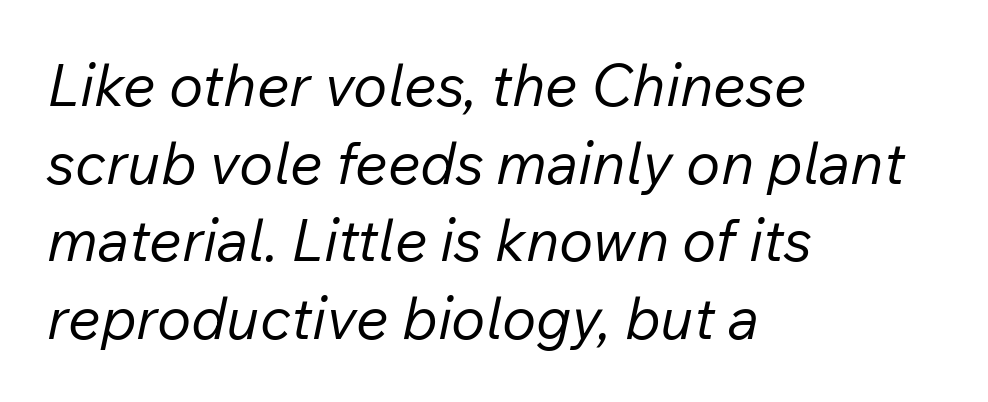
Q: Is the text bold? A: No.
Q: Is the text italic (slanted)? A: Yes, it leans right by about 12 degrees.
Q: Is the text underlined? A: No.
Q: How is the paragraph aligned? A: Left-aligned.
Q: Is the spacing between letters normal or unusually wide? A: Normal.
Q: Is the spacing between lines tight, normal or loose? A: Normal.
Q: Width (condensed, normal, or wide)? A: Normal.
Q: Stroke contrast? A: Low.
Q: x-height? A: Medium.
Q: Monospaced? A: No.
